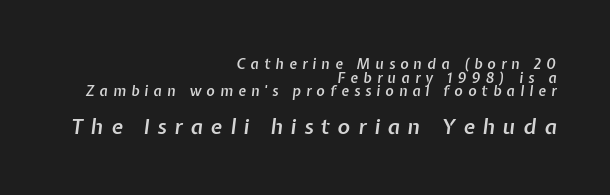
{"italic": "yes", "lean": "right", "slant_degrees": 7, "bold": "semi", "underline": "no", "align": "right", "line_spacing": "tight", "line_spacing_ratio": 0.98, "letter_spacing": "wide", "letter_spacing_em": 0.37, "larger_block": "second", "size_ratio": 1.5, "glyph_px": 21}
